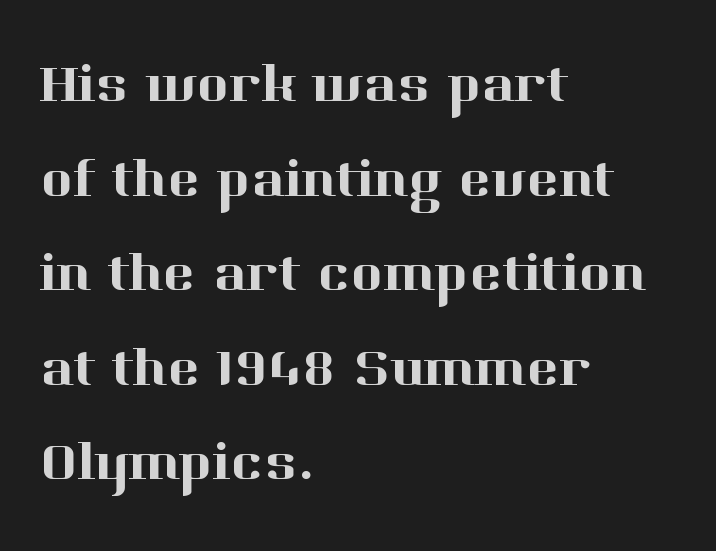
{"serif": "yes", "italic": "no", "width": "normal", "stroke_contrast": "high", "x_height": "medium", "monospaced": "no", "underline": "no", "align": "left", "line_spacing_ratio": 1.72, "letter_spacing": "normal", "letter_spacing_em": 0.0, "glyph_px": 55}
